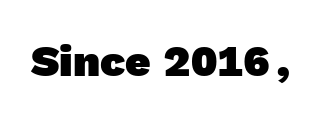
Q: Is the text bold? A: Yes.
Q: Is the typeface a serif or a sans-serif typeface? A: Sans-serif.
Q: Is the text underlined? A: No.
Q: Is the spacing between letters normal or unusually wide? A: Normal.
Q: Width (condensed, normal, or wide)? A: Normal.
Q: x-height? A: Medium.
Q: Monospaced? A: No.
